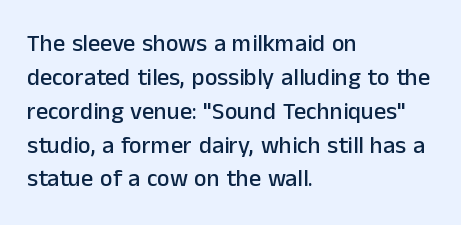
Q: Is the text italic (slanted)? A: No, it is upright.
Q: Is the text underlined? A: No.
Q: How is the paragraph aligned? A: Left-aligned.
Q: Is the spacing between letters normal or unusually wide? A: Normal.
Q: Is the spacing between lines tight, normal or loose? A: Normal.
